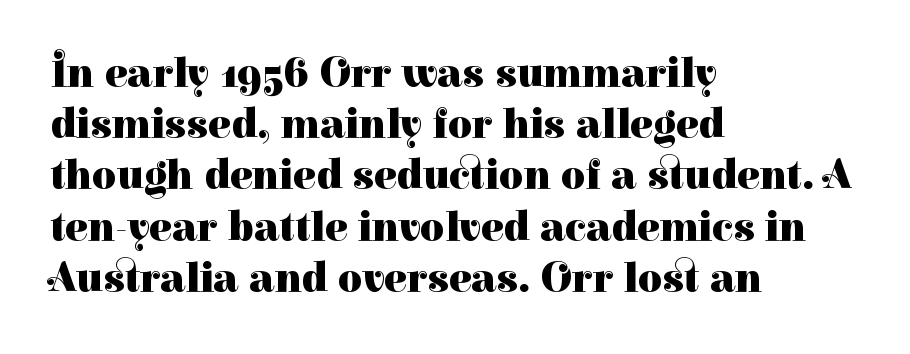
Q: Is the text bold? A: Yes.
Q: Is the text italic (slanted)? A: No, it is upright.
Q: Is the typeface a serif or a sans-serif typeface? A: Serif.
Q: Is the text underlined? A: No.
Q: How is the paragraph aligned? A: Left-aligned.
Q: Is the spacing between letters normal or unusually wide? A: Normal.
Q: Width (condensed, normal, or wide)? A: Normal.
Q: Stroke contrast? A: High.
Q: x-height? A: Medium.
Q: Monospaced? A: No.
